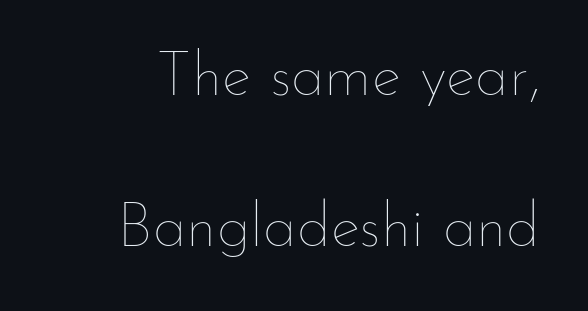
The image shows 62 px thin type, upright; set loose line spacing (2.44x), normal letter spacing, not underlined; low stroke contrast and a small x-height.
